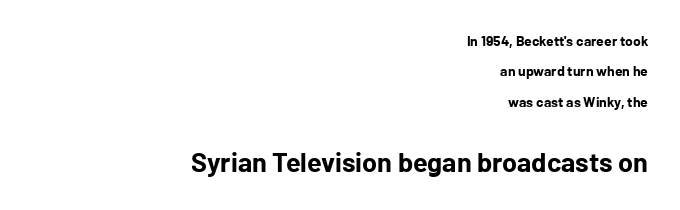
Q: Is the text bold? A: Yes.
Q: Is the text italic (slanted)? A: No, it is upright.
Q: Is the text underlined? A: No.
Q: How is the paragraph aligned? A: Right-aligned.
Q: Is the spacing between letters normal or unusually wide? A: Normal.
Q: Is the spacing between lines tight, normal or loose? A: Loose.
Q: Which block of text is set in a larger size, the first (top) or the second (bottom)? A: The second (bottom) one.
